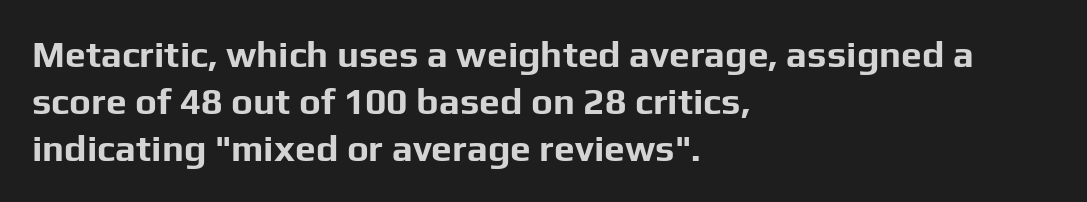
The image shows 37 px bold sans-serif type, upright; set left-aligned, normal line spacing (1.27x), normal letter spacing, not underlined; low stroke contrast and a medium x-height.
